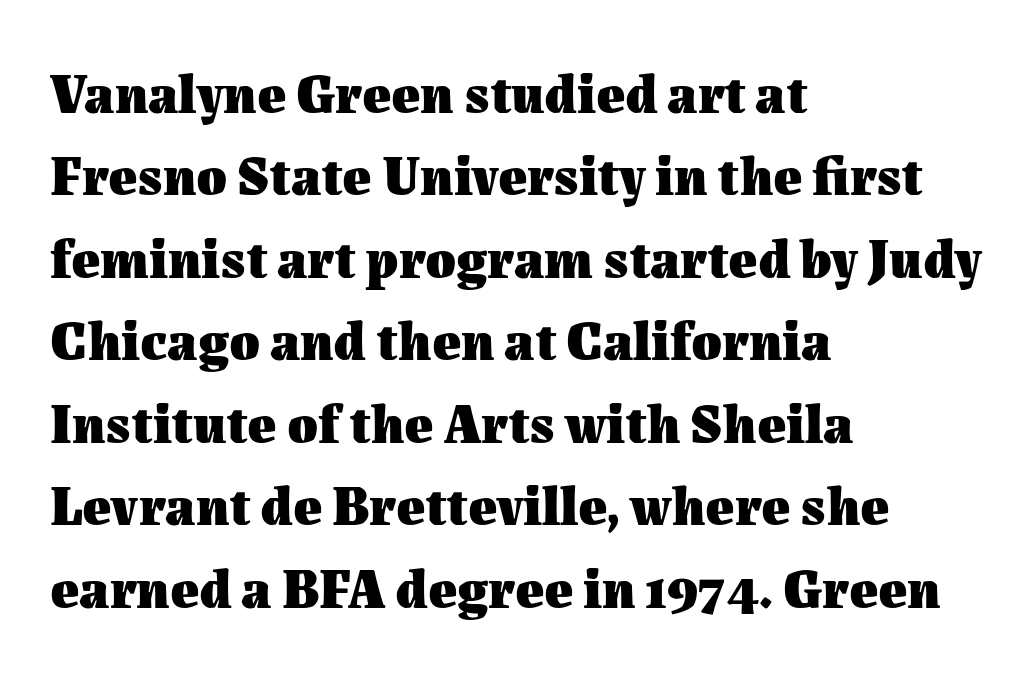
The image shows 55 px heavy type, upright; set left-aligned, normal line spacing (1.5x), normal letter spacing, not underlined; medium stroke contrast and a medium x-height.
